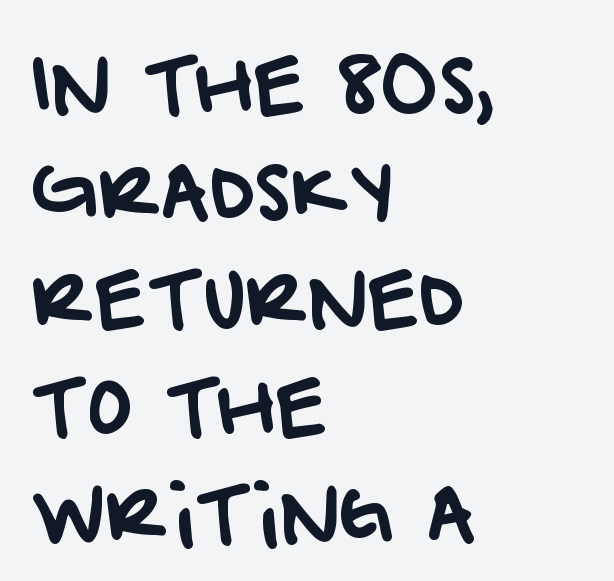
Honestly, the row spacing looks completely unremarkable. Compared with typical body copy, the letter spacing here is the same. The space beneath each line is pristine and unruled. A classic flush-left, rag-right setting is used for this passage.
